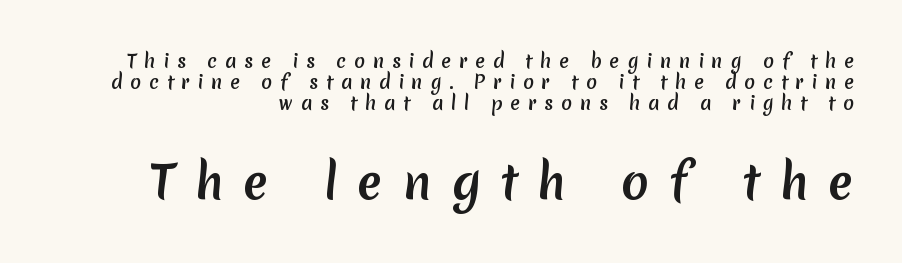
Q: Is the typeface a serif or a sans-serif typeface? A: Sans-serif.
Q: Is the text underlined? A: No.
Q: How is the paragraph aligned? A: Right-aligned.
Q: Is the spacing between letters normal or unusually wide? A: Unusually wide.
Q: Which block of text is set in a larger size, the first (top) or the second (bottom)? A: The second (bottom) one.
Q: Width (condensed, normal, or wide)? A: Normal.
Q: Stroke contrast? A: Medium.
Q: x-height? A: Medium.
Q: Monospaced? A: No.
